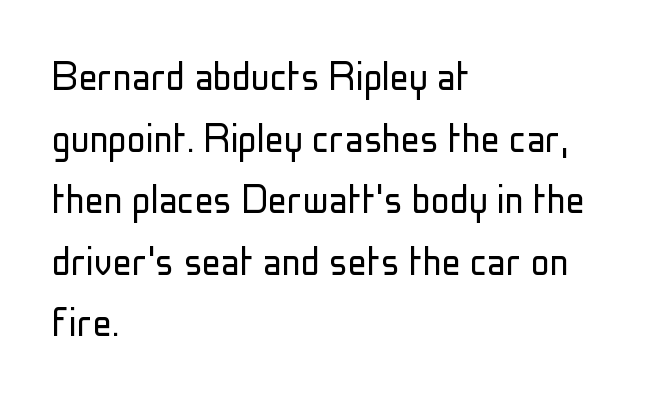
Q: Is the text bold? A: No.
Q: Is the text italic (slanted)? A: No, it is upright.
Q: Is the typeface a serif or a sans-serif typeface? A: Sans-serif.
Q: Is the text underlined? A: No.
Q: How is the paragraph aligned? A: Left-aligned.
Q: Is the spacing between letters normal or unusually wide? A: Normal.
Q: Is the spacing between lines tight, normal or loose? A: Normal.
Q: Width (condensed, normal, or wide)? A: Condensed.
Q: Stroke contrast? A: Low.
Q: x-height? A: Medium.
Q: Monospaced? A: No.
